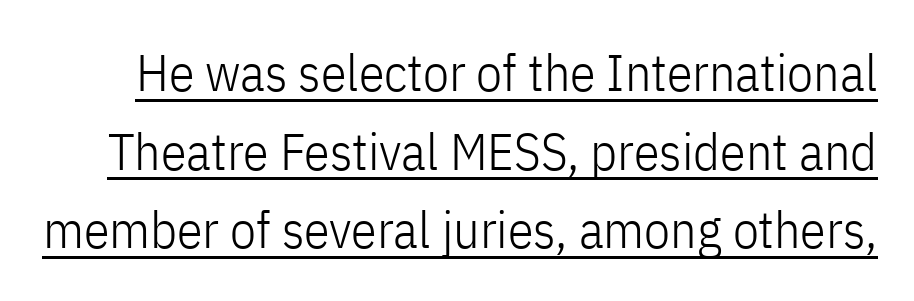
The image shows 52 px light, condensed sans-serif type, upright; set normal line spacing (1.51x), normal letter spacing, underlined; low stroke contrast and a medium x-height.
